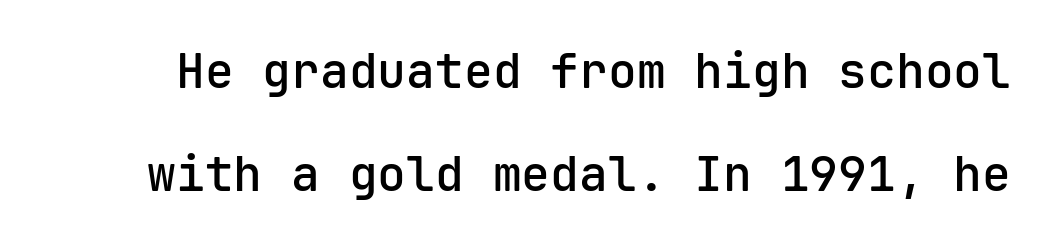
{"serif": "no", "italic": "no", "bold": "semi", "weight": "semibold", "width": "normal", "stroke_contrast": "low", "x_height": "medium", "monospaced": "yes", "underline": "no", "line_spacing": "loose", "line_spacing_ratio": 2.15, "letter_spacing": "normal", "letter_spacing_em": 0.0, "glyph_px": 48}
